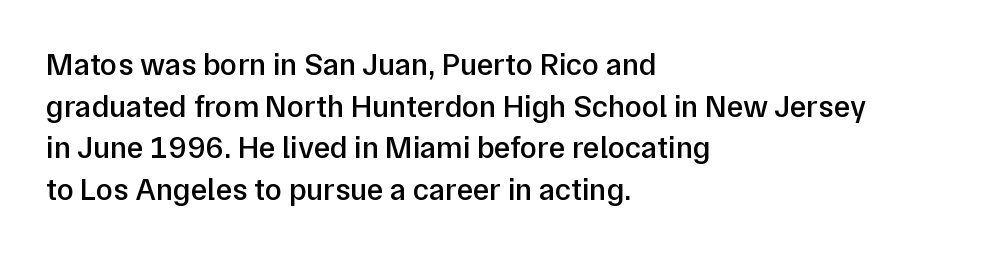
Q: Is the text bold? A: Semi-bold.
Q: Is the text italic (slanted)? A: No, it is upright.
Q: Is the typeface a serif or a sans-serif typeface? A: Sans-serif.
Q: Is the text underlined? A: No.
Q: How is the paragraph aligned? A: Left-aligned.
Q: Is the spacing between letters normal or unusually wide? A: Normal.
Q: Is the spacing between lines tight, normal or loose? A: Normal.
Q: Width (condensed, normal, or wide)? A: Normal.
Q: Stroke contrast? A: Low.
Q: x-height? A: Medium.
Q: Monospaced? A: No.
